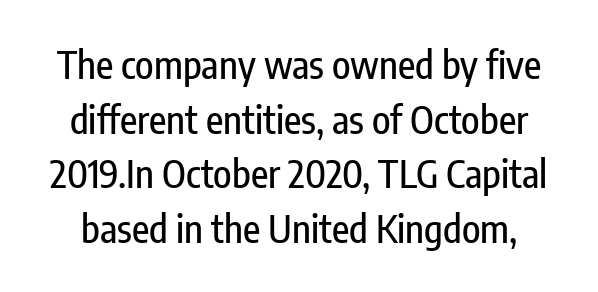
The gap between lines stays unmarked. The passage shown is typed in a proportional face where columns would drift. In terms of letterform style, serifs are entirely absent. Students, note that the glyphs here touch the page at normal intervals. The block of text has a typical density, with ordinary space between rows.
